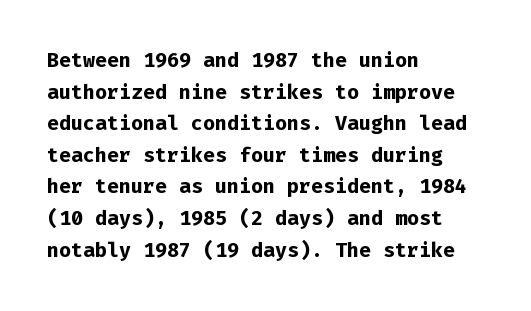
{"italic": "no", "bold": "yes", "underline": "no", "align": "left", "line_spacing": "normal", "line_spacing_ratio": 1.58, "letter_spacing": "normal", "letter_spacing_em": 0.0, "glyph_px": 20}
